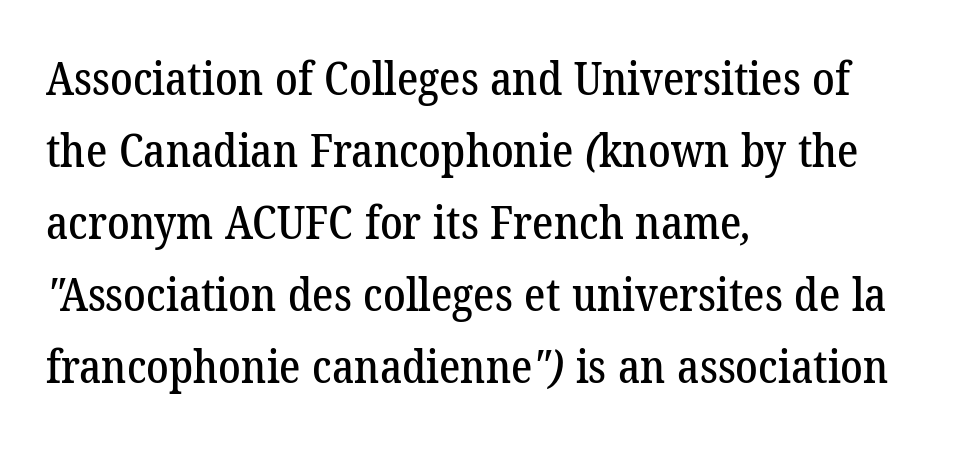
Q: Is the typeface a serif or a sans-serif typeface? A: Serif.
Q: Is the text underlined? A: No.
Q: How is the paragraph aligned? A: Left-aligned.
Q: Is the spacing between letters normal or unusually wide? A: Normal.
Q: Is the spacing between lines tight, normal or loose? A: Normal.
Q: Width (condensed, normal, or wide)? A: Normal.
Q: Stroke contrast? A: Low.
Q: x-height? A: Medium.
Q: Monospaced? A: No.
